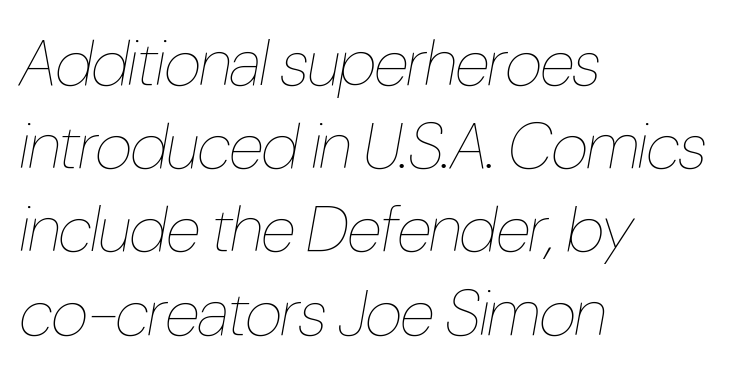
The image shows 65 px thin, condensed type, italic (leaning right); set left-aligned, normal line spacing (1.28x), normal letter spacing, not underlined; low stroke contrast and a medium x-height.
